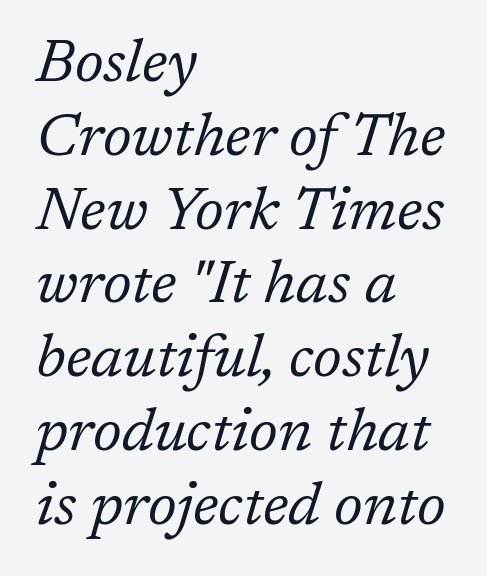
{"serif": "yes", "italic": "yes", "lean": "right", "slant_degrees": 17, "bold": "no", "weight": "regular", "width": "normal", "stroke_contrast": "low", "x_height": "medium", "monospaced": "no", "underline": "no", "align": "left", "line_spacing_ratio": 1.23, "letter_spacing": "normal", "letter_spacing_em": 0.0, "glyph_px": 60}
